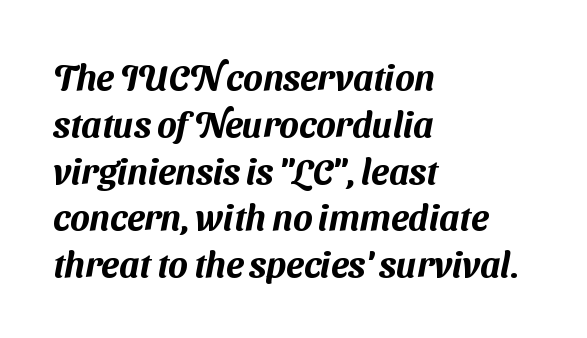
The image shows 36 px sans-serif type; set left-aligned, normal line spacing (1.3x), normal letter spacing, not underlined; medium stroke contrast and a medium x-height.
